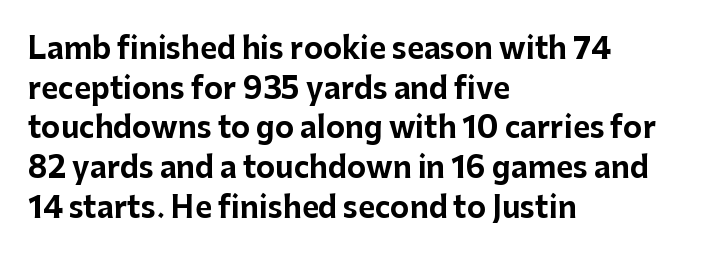
Q: Is the text bold? A: Yes.
Q: Is the text italic (slanted)? A: No, it is upright.
Q: Is the typeface a serif or a sans-serif typeface? A: Sans-serif.
Q: Is the text underlined? A: No.
Q: How is the paragraph aligned? A: Left-aligned.
Q: Is the spacing between letters normal or unusually wide? A: Normal.
Q: Is the spacing between lines tight, normal or loose? A: Normal.
Q: Width (condensed, normal, or wide)? A: Normal.
Q: Stroke contrast? A: Low.
Q: x-height? A: Medium.
Q: Monospaced? A: No.
